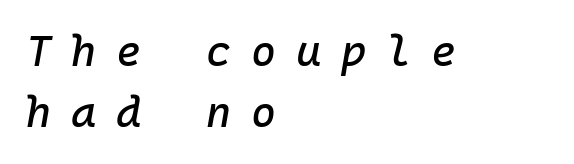
{"italic": "yes", "lean": "right", "slant_degrees": 10, "width": "normal", "stroke_contrast": "low", "x_height": "medium", "monospaced": "yes", "underline": "no", "align": "left", "line_spacing": "normal", "line_spacing_ratio": 1.41, "letter_spacing": "wide", "letter_spacing_em": 0.46, "glyph_px": 43}
